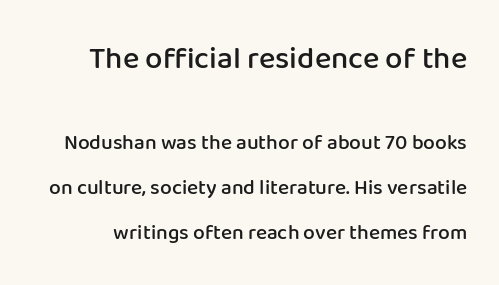
The axis of the letterforms is exactly vertical. The block sitting higher on the canvas is the one with enlarged characters. Do the characters align in a grid? No, the font is proportional. The zone under the glyphs is completely vacant. Font category for this specimen: sans-serif.
